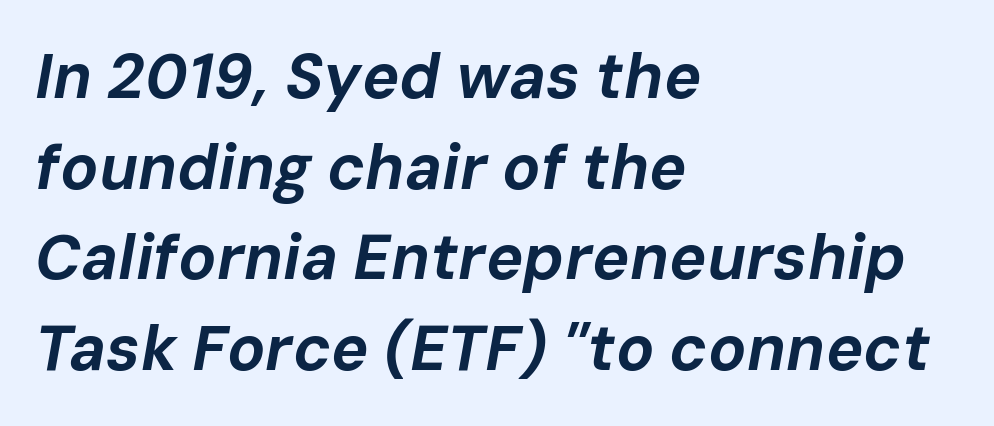
Here the designer chose a conventional face with non-uniform glyph widths. Each word holds together tightly as a unit, with standard inter-letter gaps. Has an underline been added? It has not. How would I describe the line gaps? Plain and ordinary. The letters are bold, with thick, heavy strokes. If you drew a ruler down the left edge, every line would touch it.
